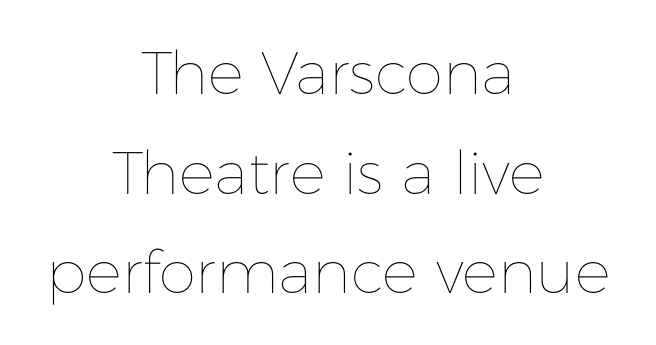
Q: Is the text bold? A: No.
Q: Is the text italic (slanted)? A: No, it is upright.
Q: Is the text underlined? A: No.
Q: How is the paragraph aligned? A: Centered.
Q: Is the spacing between letters normal or unusually wide? A: Normal.
Q: Is the spacing between lines tight, normal or loose? A: Normal.
Q: Width (condensed, normal, or wide)? A: Normal.
Q: Stroke contrast? A: Low.
Q: x-height? A: Medium.
Q: Monospaced? A: No.
